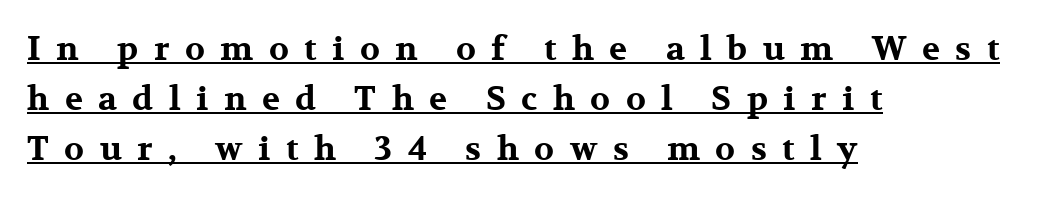
The rows are spaced the way most documents space them. You could not count columns in this text — the font is proportionally spaced. On the weight axis this lands at bold, roughly 700. To sum up the face: it has serifs. Display-style spreading of the glyphs; the letterfit is very open.
